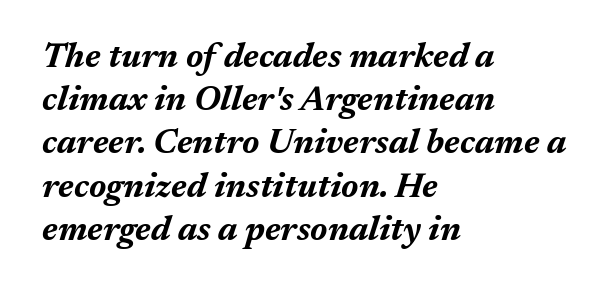
In terms of weight, the rendering is a true, heavy bold. A typesetter would call this proportional, since set widths differ per character. This sample uses an oblique cut, with every glyph tilted off the vertical. What's the leading like? Ordinary, nothing unusual.
